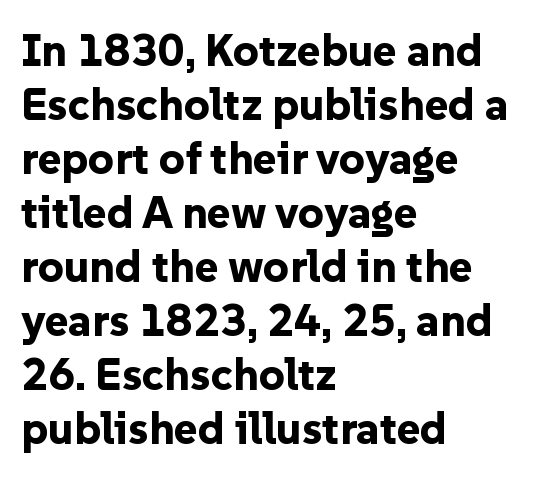
Q: Is the text bold? A: Yes.
Q: Is the text italic (slanted)? A: No, it is upright.
Q: Is the typeface a serif or a sans-serif typeface? A: Sans-serif.
Q: Is the text underlined? A: No.
Q: How is the paragraph aligned? A: Left-aligned.
Q: Is the spacing between letters normal or unusually wide? A: Normal.
Q: Width (condensed, normal, or wide)? A: Normal.
Q: Stroke contrast? A: Low.
Q: x-height? A: Medium.
Q: Monospaced? A: No.
